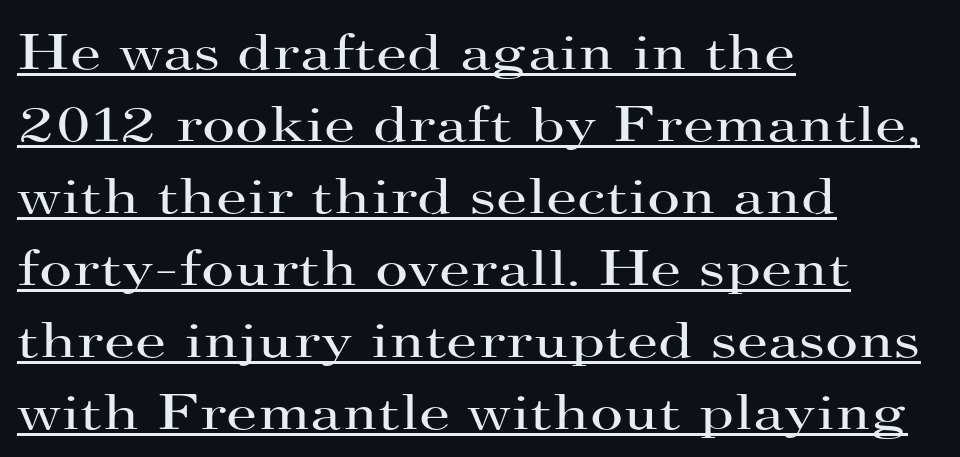
The image shows 51 px regular-weight, wide serif type, upright; set left-aligned, normal line spacing (1.41x), normal letter spacing, underlined; high stroke contrast and a small x-height.
